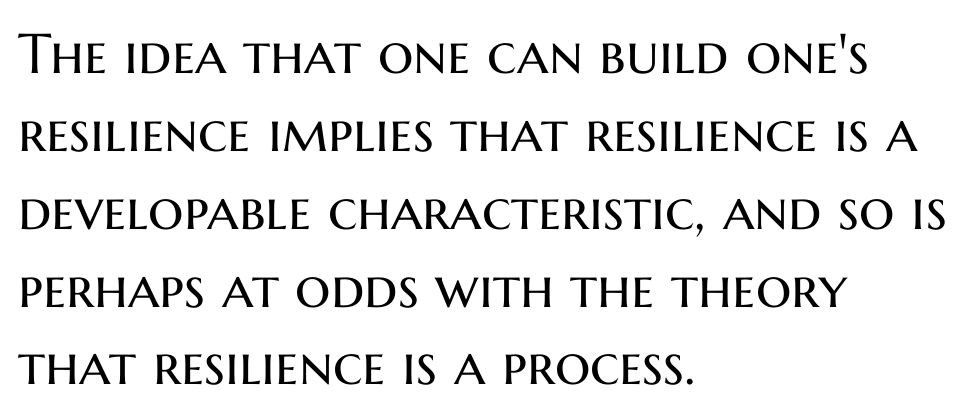
The image shows 56 px regular-weight sans-serif type, upright; set left-aligned, normal line spacing (1.39x), normal letter spacing, not underlined; medium stroke contrast and a medium x-height.
